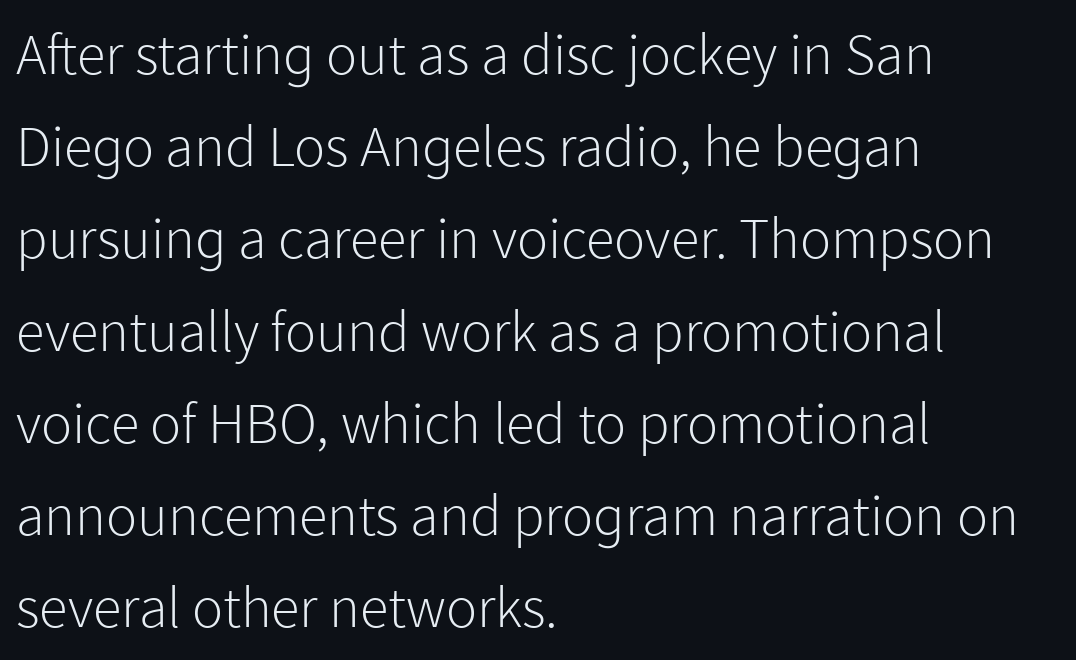
Q: Is the text bold? A: No.
Q: Is the text italic (slanted)? A: No, it is upright.
Q: Is the typeface a serif or a sans-serif typeface? A: Sans-serif.
Q: Is the text underlined? A: No.
Q: How is the paragraph aligned? A: Left-aligned.
Q: Is the spacing between letters normal or unusually wide? A: Normal.
Q: Is the spacing between lines tight, normal or loose? A: Normal.
Q: Width (condensed, normal, or wide)? A: Normal.
Q: Stroke contrast? A: Low.
Q: x-height? A: Medium.
Q: Monospaced? A: No.
